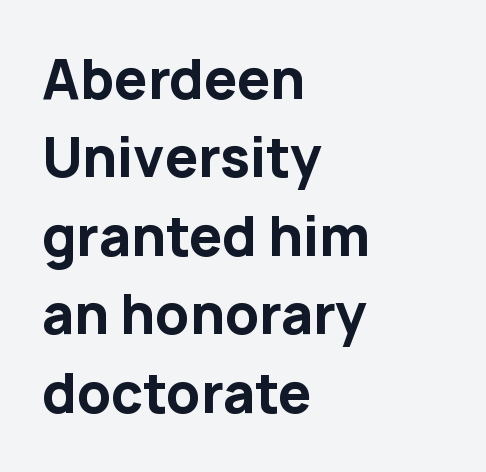
{"serif": "no", "italic": "no", "bold": "yes", "weight": "bold", "width": "normal", "stroke_contrast": "low", "x_height": "medium", "monospaced": "no", "underline": "no", "align": "left", "line_spacing": "normal", "line_spacing_ratio": 1.48, "letter_spacing": "normal", "letter_spacing_em": 0.0, "glyph_px": 53}
